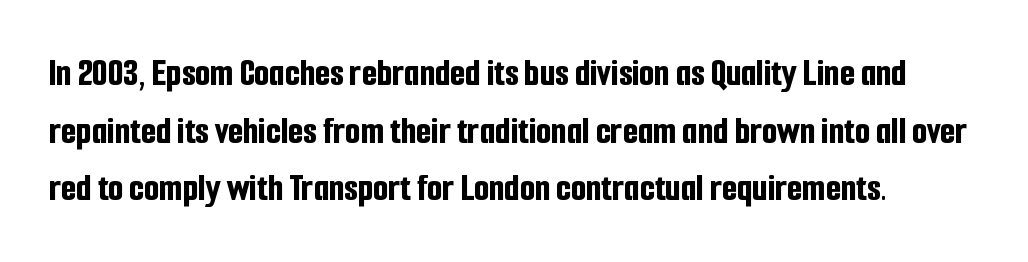
{"serif": "no", "italic": "no", "bold": "yes", "weight": "bold", "width": "condensed", "stroke_contrast": "low", "x_height": "medium", "monospaced": "no", "underline": "no", "line_spacing": "normal", "line_spacing_ratio": 1.48, "letter_spacing": "normal", "letter_spacing_em": 0.0, "glyph_px": 39}
